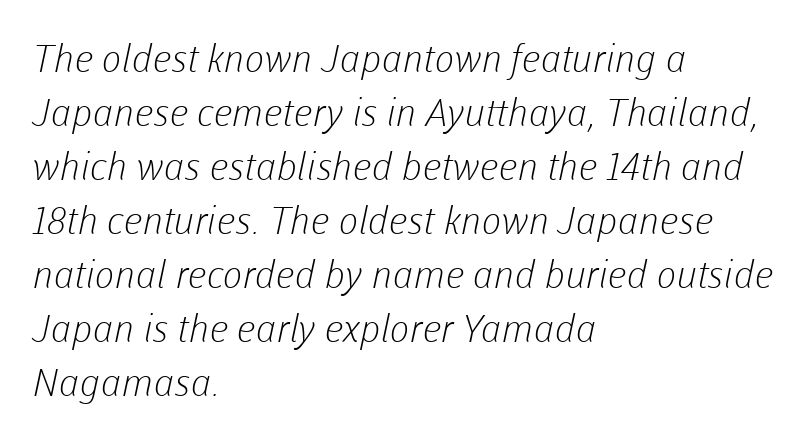
{"serif": "no", "bold": "no", "weight": "light", "width": "normal", "stroke_contrast": "low", "x_height": "medium", "monospaced": "no", "underline": "no", "align": "left", "line_spacing": "normal", "line_spacing_ratio": 1.42, "letter_spacing": "normal", "letter_spacing_em": 0.0, "glyph_px": 38}
